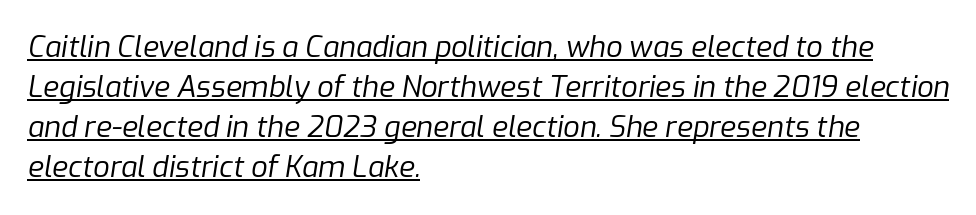
Q: Is the text bold? A: No.
Q: Is the text italic (slanted)? A: Yes, it leans right by about 9 degrees.
Q: Is the text underlined? A: Yes.
Q: How is the paragraph aligned? A: Left-aligned.
Q: Is the spacing between letters normal or unusually wide? A: Normal.
Q: Is the spacing between lines tight, normal or loose? A: Normal.
Q: Width (condensed, normal, or wide)? A: Normal.
Q: Stroke contrast? A: Low.
Q: x-height? A: Medium.
Q: Monospaced? A: No.
